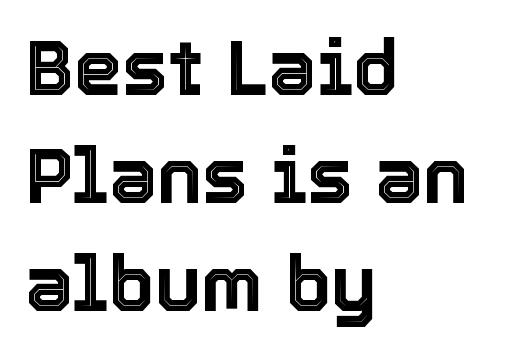
Is the block centered? No — it sits flush against the left margin. The type is set solid horizontally, with unmodified tracking. The designer left line spacing at the default. When letters stand straight like this, we call the style roman or upright. The baseline area is clear.
